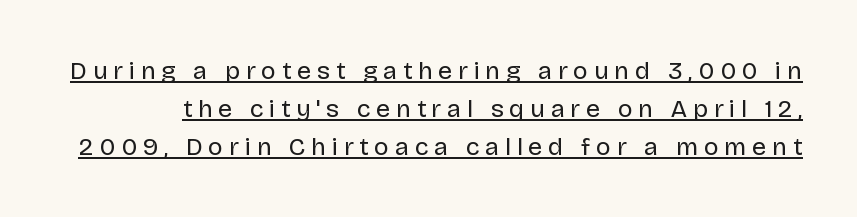
{"italic": "no", "bold": "no", "underline": "yes", "line_spacing": "normal", "line_spacing_ratio": 1.52, "letter_spacing": "wide", "letter_spacing_em": 0.23, "glyph_px": 25}
